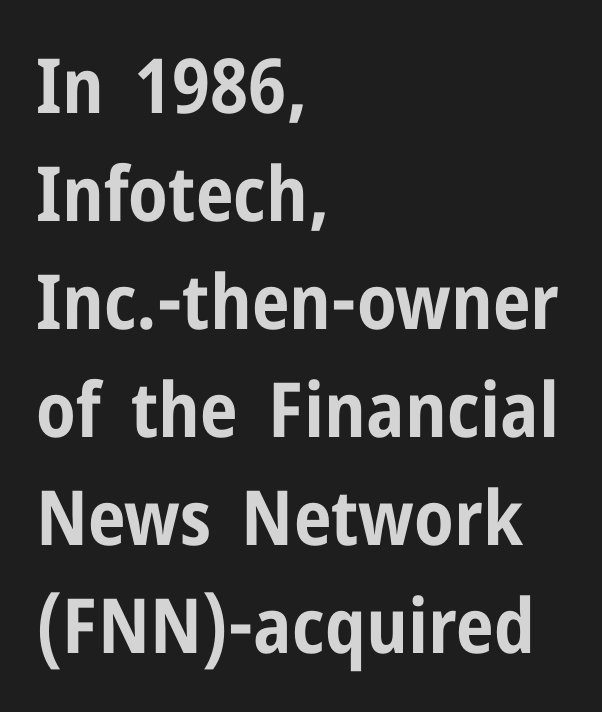
Q: Is the text bold? A: Yes.
Q: Is the text italic (slanted)? A: No, it is upright.
Q: Is the typeface a serif or a sans-serif typeface? A: Sans-serif.
Q: Is the text underlined? A: No.
Q: How is the paragraph aligned? A: Left-aligned.
Q: Is the spacing between letters normal or unusually wide? A: Normal.
Q: Is the spacing between lines tight, normal or loose? A: Normal.
Q: Width (condensed, normal, or wide)? A: Condensed.
Q: Stroke contrast? A: Low.
Q: x-height? A: Medium.
Q: Monospaced? A: No.
